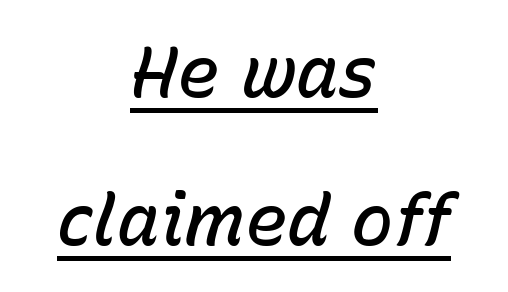
No extra tracking has been applied to these lines. The face used here appears with an underline applied. The typography opts for an oblique posture over an upright one. Emphasis by weight is partial: semibold.
